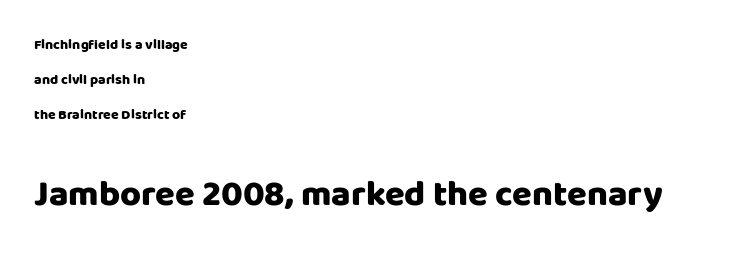
Q: Is the text bold? A: Yes.
Q: Is the text italic (slanted)? A: No, it is upright.
Q: Is the typeface a serif or a sans-serif typeface? A: Sans-serif.
Q: Is the text underlined? A: No.
Q: How is the paragraph aligned? A: Left-aligned.
Q: Is the spacing between letters normal or unusually wide? A: Normal.
Q: Is the spacing between lines tight, normal or loose? A: Loose.
Q: Which block of text is set in a larger size, the first (top) or the second (bottom)? A: The second (bottom) one.
Q: Width (condensed, normal, or wide)? A: Normal.
Q: Stroke contrast? A: Low.
Q: x-height? A: Large.
Q: Monospaced? A: No.
